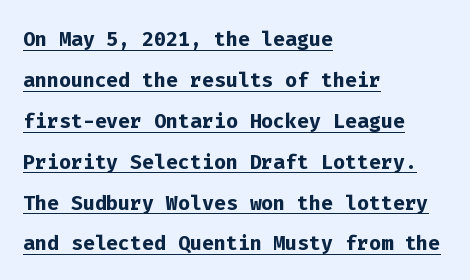
The image shows 28 px semibold sans-serif type, upright, monospaced; set left-aligned, normal line spacing (1.46x), normal letter spacing, underlined; low stroke contrast and a medium x-height.
